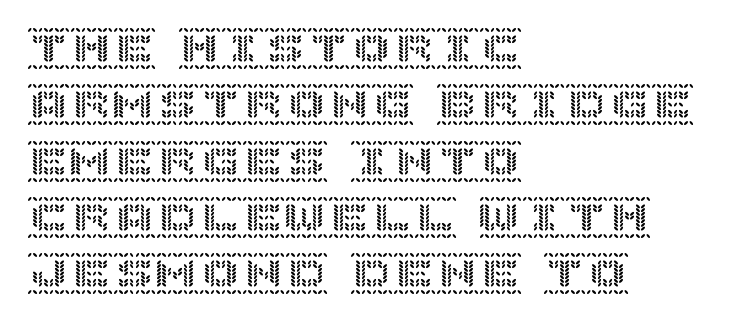
Upright lettering throughout. Horizontal bands of white between lines are of average thickness. The tracking reads as untouched default to a designer's eye. Each line starts at the same left margin while the right side varies. Any mark beneath the type? The region is blank.
